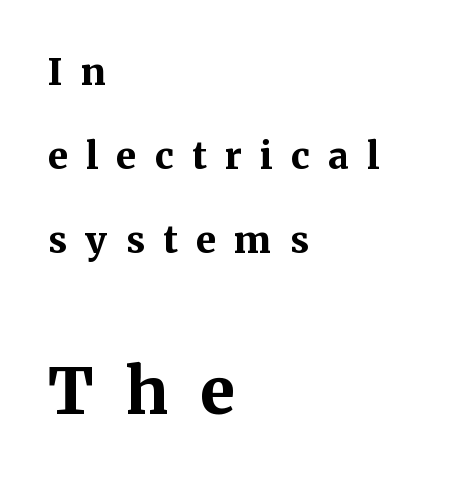
Q: Is the text bold? A: Yes.
Q: Is the text italic (slanted)? A: No, it is upright.
Q: Is the typeface a serif or a sans-serif typeface? A: Serif.
Q: Is the text underlined? A: No.
Q: How is the paragraph aligned? A: Left-aligned.
Q: Is the spacing between letters normal or unusually wide? A: Unusually wide.
Q: Is the spacing between lines tight, normal or loose? A: Loose.
Q: Which block of text is set in a larger size, the first (top) or the second (bottom)? A: The second (bottom) one.
Q: Width (condensed, normal, or wide)? A: Normal.
Q: Stroke contrast? A: Medium.
Q: x-height? A: Medium.
Q: Monospaced? A: No.
